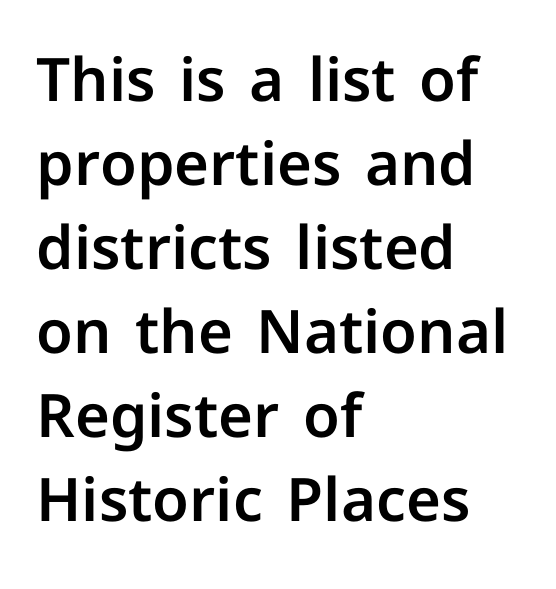
Q: Is the text italic (slanted)? A: No, it is upright.
Q: Is the typeface a serif or a sans-serif typeface? A: Sans-serif.
Q: Is the text underlined? A: No.
Q: How is the paragraph aligned? A: Left-aligned.
Q: Is the spacing between letters normal or unusually wide? A: Normal.
Q: Is the spacing between lines tight, normal or loose? A: Normal.
Q: Width (condensed, normal, or wide)? A: Normal.
Q: Stroke contrast? A: Low.
Q: x-height? A: Medium.
Q: Monospaced? A: No.
